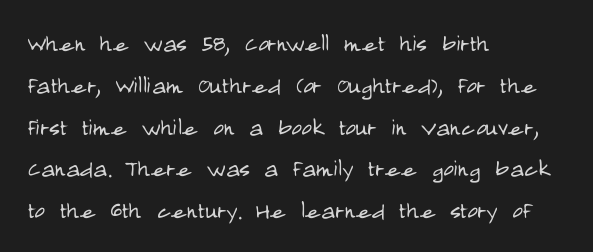
{"serif": "no", "italic": "no", "bold": "no", "weight": "light", "width": "condensed", "stroke_contrast": "low", "x_height": "large", "monospaced": "no", "underline": "no", "align": "left", "line_spacing": "normal", "line_spacing_ratio": 1.44, "letter_spacing": "normal", "letter_spacing_em": 0.0, "glyph_px": 29}
